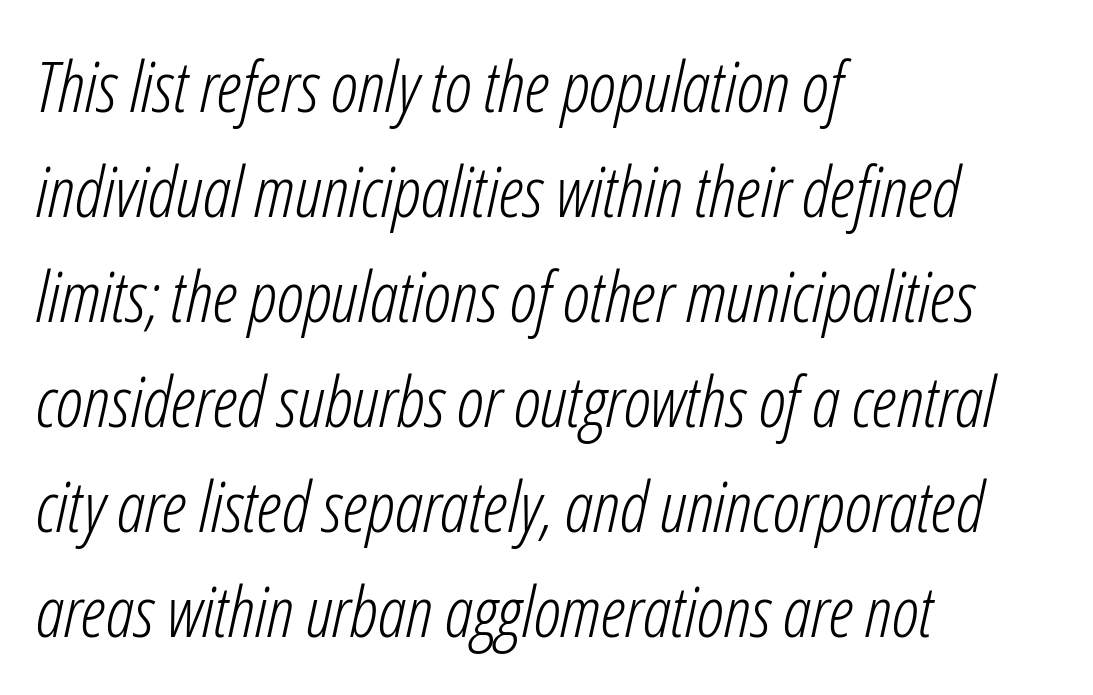
{"italic": "yes", "lean": "right", "slant_degrees": 12, "bold": "no", "weight": "light", "width": "condensed", "stroke_contrast": "low", "x_height": "medium", "monospaced": "no", "underline": "no", "align": "left", "line_spacing": "normal", "line_spacing_ratio": 1.48, "letter_spacing": "normal", "letter_spacing_em": 0.0, "glyph_px": 71}
